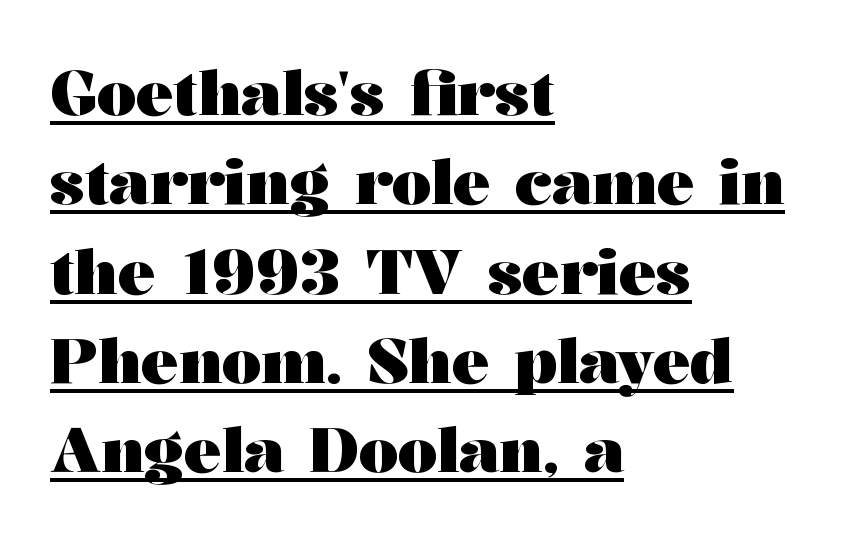
This sample keeps an unexceptional amount of space between lines. Small tapered or slab feet sit at the stroke ends, so this counts as serif. A baseline rule has been typeset under these characters. Each line starts at the same left margin while the right side varies. Think of a printed novel: that variable character pitch is what you see here. The typography opts for an upright posture over an oblique one.
